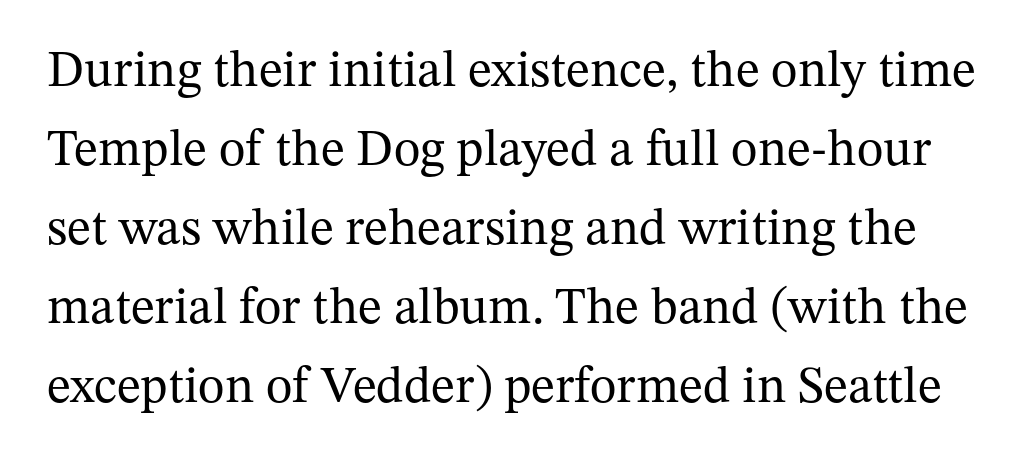
Leading: standard. The characters are drawn with everyday or finer stroke widths. The glyphs are unaccompanied by any horizontal stroke below them. Posture: vertical. Observe the serifs anchoring each vertical stroke in this sample. The rendering keeps characters at their native spacing.
